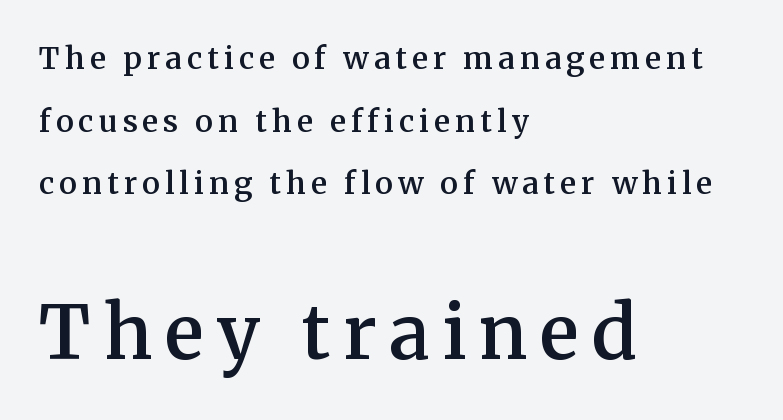
The image shows 74 px semibold serif type, upright; set left-aligned, loose line spacing (2.09x), not underlined; the second (bottom) block is 2.47x larger; medium stroke contrast and a medium x-height.
